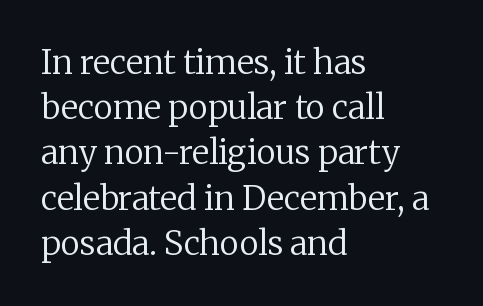
{"serif": "yes", "italic": "no", "bold": "no", "weight": "regular", "width": "normal", "stroke_contrast": "low", "x_height": "medium", "monospaced": "no", "underline": "no", "align": "left", "line_spacing": "normal", "line_spacing_ratio": 1.37, "letter_spacing": "normal", "letter_spacing_em": 0.0, "glyph_px": 33}
